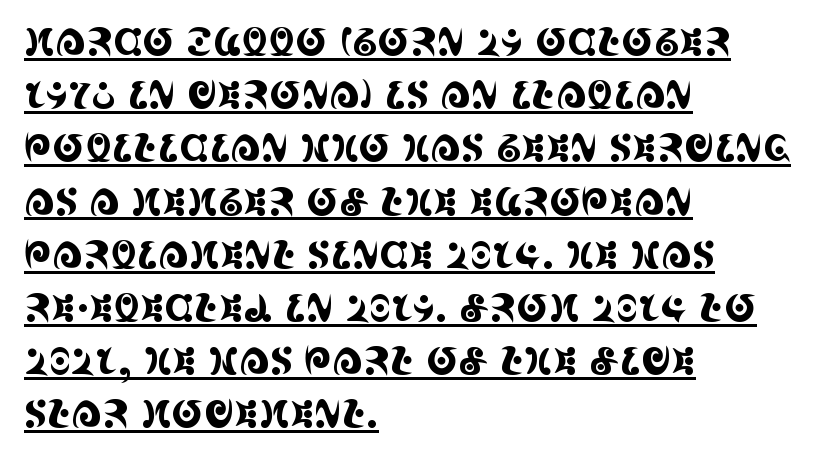
{"serif": "yes", "italic": "no", "width": "condensed", "x_height": "large", "monospaced": "no", "underline": "yes", "align": "left", "line_spacing": "normal", "line_spacing_ratio": 1.4, "letter_spacing": "normal", "letter_spacing_em": 0.0, "glyph_px": 38}
